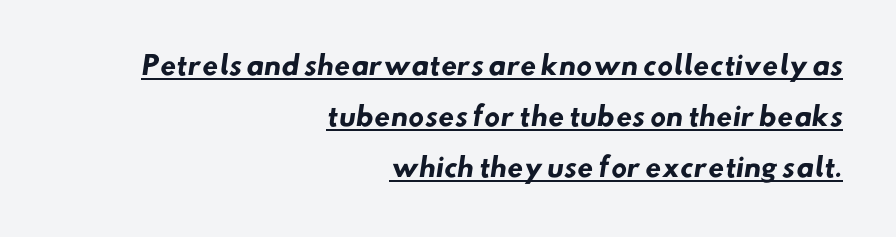
Q: Is the text bold? A: Yes.
Q: Is the text underlined? A: Yes.
Q: How is the paragraph aligned? A: Right-aligned.
Q: Is the spacing between letters normal or unusually wide? A: Normal.
Q: Is the spacing between lines tight, normal or loose? A: Loose.
